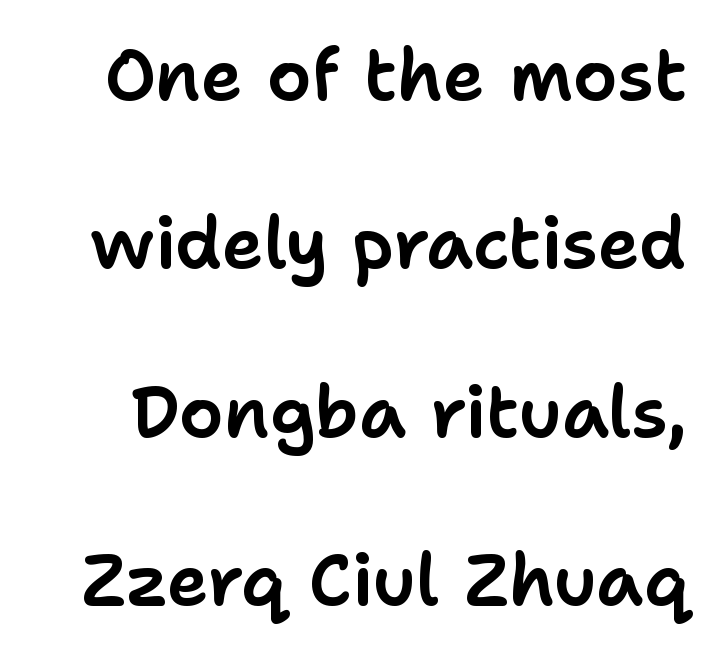
Do the letters lean? They stand straight. The type family on display is of the sans-serif kind. The zone under the glyphs is completely vacant. Nothing unusual about the tracking: characters are spaced as the font intends.
